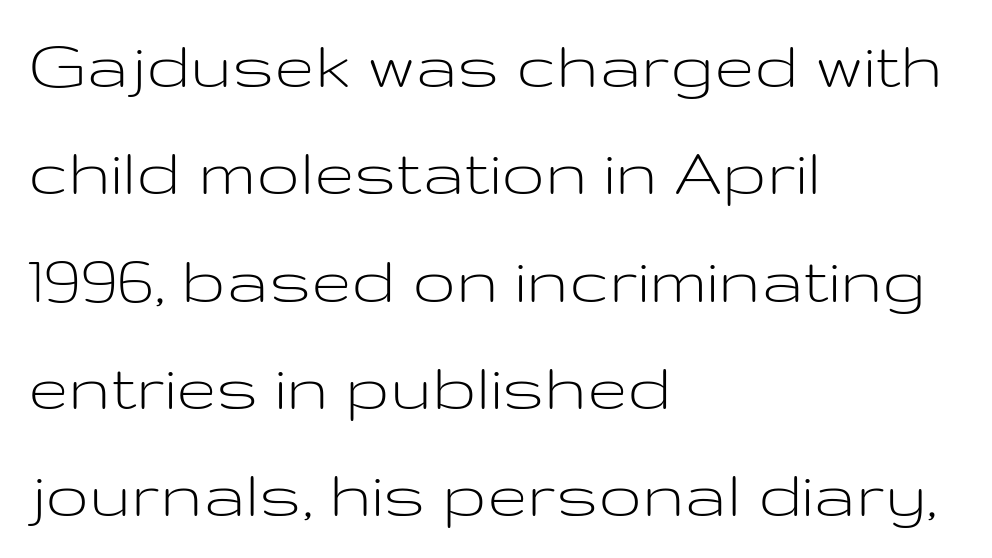
Quick note: not italic, upright. Is this a fixed-width face? No — the glyphs have proportional, varying widths. The zone under the glyphs is completely vacant. Reading down the column, the eye jumps a familiar distance to each next line.
